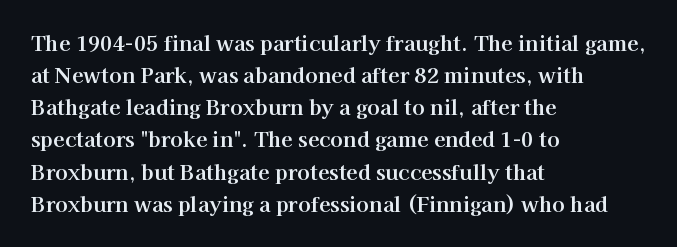
{"italic": "no", "underline": "no", "align": "left", "line_spacing": "normal", "line_spacing_ratio": 1.53, "letter_spacing": "normal", "letter_spacing_em": 0.0, "glyph_px": 21}
